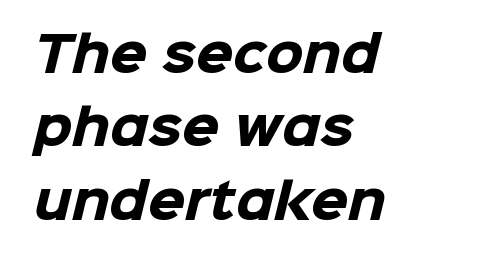
I'd call this a sans setting — the letters go barefoot. The space between consecutive lines is moderate. Words float on clear page, feet unadorned. The letters advance in unequal steps, a hallmark of proportional type. What stands out about the letter spacing? Nothing — it is the standard amount.
